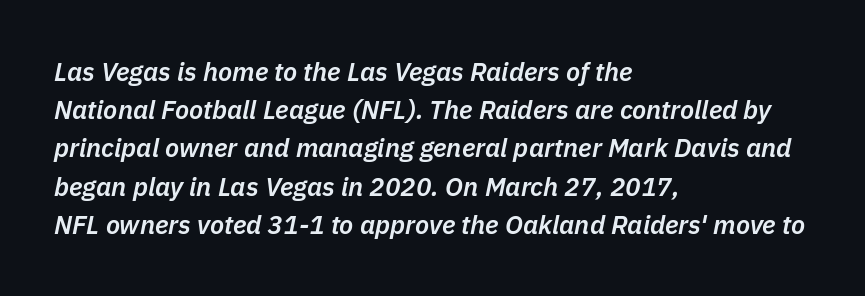
{"italic": "yes", "lean": "right", "slant_degrees": 11, "bold": "semi", "underline": "no", "align": "left", "line_spacing": "normal", "line_spacing_ratio": 1.47, "letter_spacing": "normal", "letter_spacing_em": 0.0, "glyph_px": 26}
